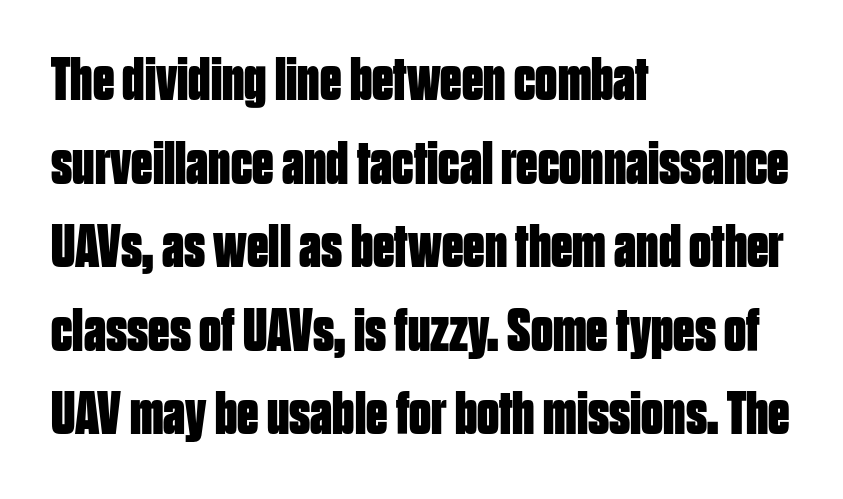
{"serif": "no", "italic": "no", "bold": "yes", "weight": "bold", "width": "condensed", "stroke_contrast": "low", "x_height": "large", "monospaced": "no", "underline": "no", "align": "left", "line_spacing": "normal", "line_spacing_ratio": 1.37, "letter_spacing": "normal", "letter_spacing_em": 0.0, "glyph_px": 61}
